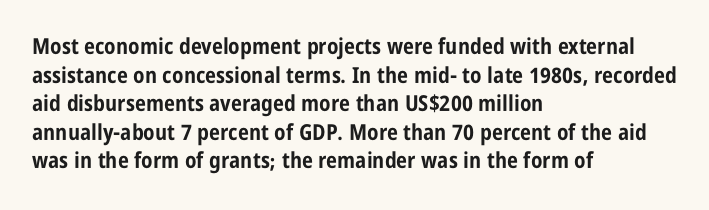
Q: Is the text bold? A: Yes.
Q: Is the text italic (slanted)? A: No, it is upright.
Q: Is the text underlined? A: No.
Q: How is the paragraph aligned? A: Left-aligned.
Q: Is the spacing between letters normal or unusually wide? A: Normal.
Q: Is the spacing between lines tight, normal or loose? A: Normal.
